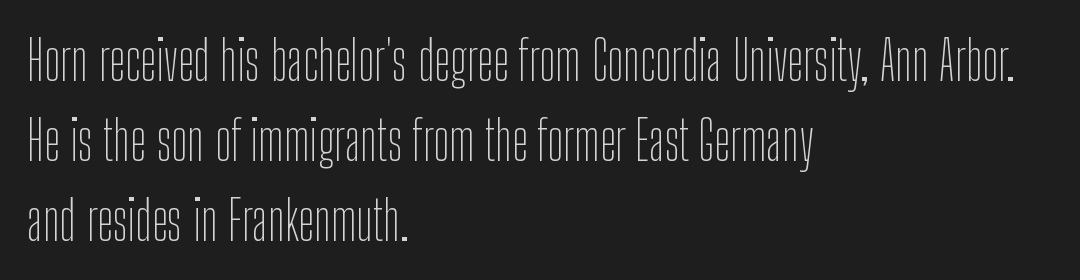
The image shows 54 px thin, condensed sans-serif type, upright; set left-aligned, normal line spacing (1.48x), normal letter spacing, not underlined; low stroke contrast and a medium x-height.
